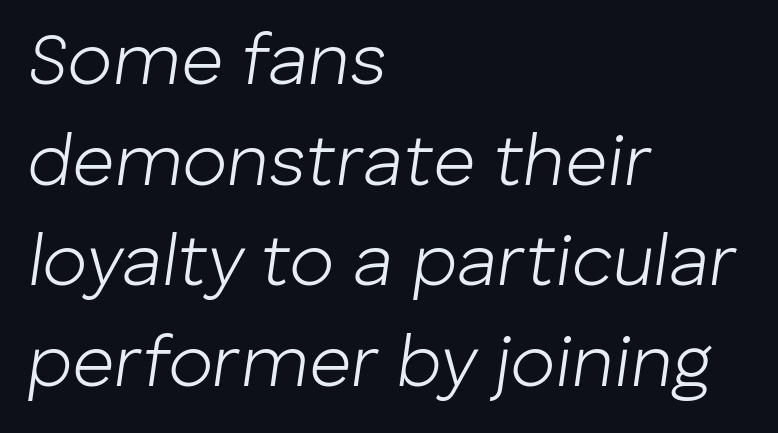
Q: Is the text bold? A: No.
Q: Is the text italic (slanted)? A: Yes, it leans right by about 8 degrees.
Q: Is the text underlined? A: No.
Q: How is the paragraph aligned? A: Left-aligned.
Q: Is the spacing between letters normal or unusually wide? A: Normal.
Q: Is the spacing between lines tight, normal or loose? A: Normal.
Q: Width (condensed, normal, or wide)? A: Normal.
Q: Stroke contrast? A: Low.
Q: x-height? A: Medium.
Q: Monospaced? A: No.
